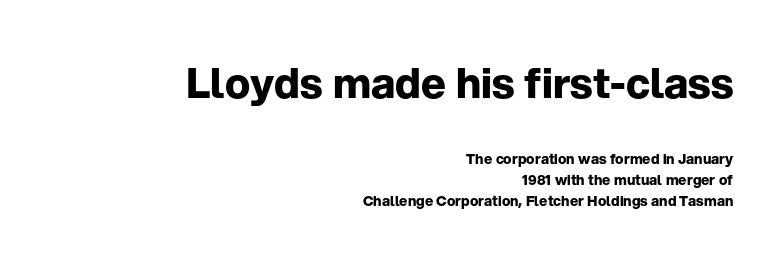
The image shows 42 px bold sans-serif type, upright; set right-aligned, normal line spacing (1.51x), normal letter spacing, not underlined; the first (top) block is 3.0x larger; low stroke contrast and a medium x-height.
